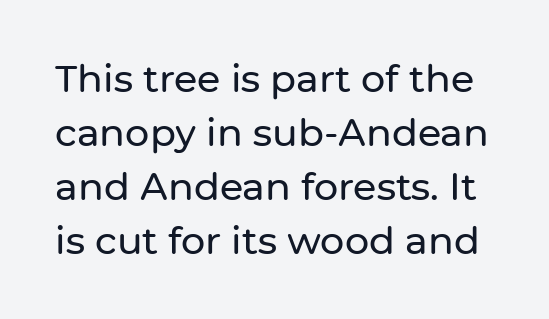
Q: Is the text italic (slanted)? A: No, it is upright.
Q: Is the typeface a serif or a sans-serif typeface? A: Sans-serif.
Q: Is the text underlined? A: No.
Q: Is the spacing between letters normal or unusually wide? A: Normal.
Q: Is the spacing between lines tight, normal or loose? A: Normal.
Q: Width (condensed, normal, or wide)? A: Normal.
Q: Stroke contrast? A: Low.
Q: x-height? A: Medium.
Q: Monospaced? A: No.
